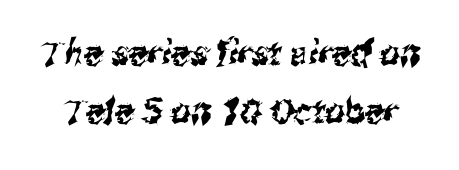
Q: Is the typeface a serif or a sans-serif typeface? A: Sans-serif.
Q: Is the text underlined? A: No.
Q: Is the spacing between letters normal or unusually wide? A: Normal.
Q: Is the spacing between lines tight, normal or loose? A: Normal.
Q: Width (condensed, normal, or wide)? A: Condensed.
Q: Stroke contrast? A: Medium.
Q: x-height? A: Medium.
Q: Monospaced? A: No.
